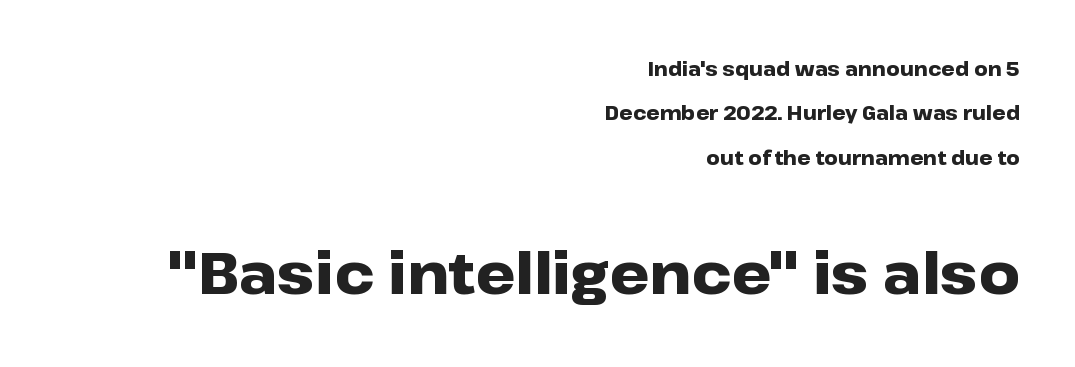
Q: Is the text bold? A: Yes.
Q: Is the text italic (slanted)? A: No, it is upright.
Q: Is the typeface a serif or a sans-serif typeface? A: Sans-serif.
Q: Is the text underlined? A: No.
Q: How is the paragraph aligned? A: Right-aligned.
Q: Is the spacing between letters normal or unusually wide? A: Normal.
Q: Is the spacing between lines tight, normal or loose? A: Loose.
Q: Which block of text is set in a larger size, the first (top) or the second (bottom)? A: The second (bottom) one.
Q: Width (condensed, normal, or wide)? A: Wide.
Q: Stroke contrast? A: Low.
Q: x-height? A: Medium.
Q: Monospaced? A: No.
